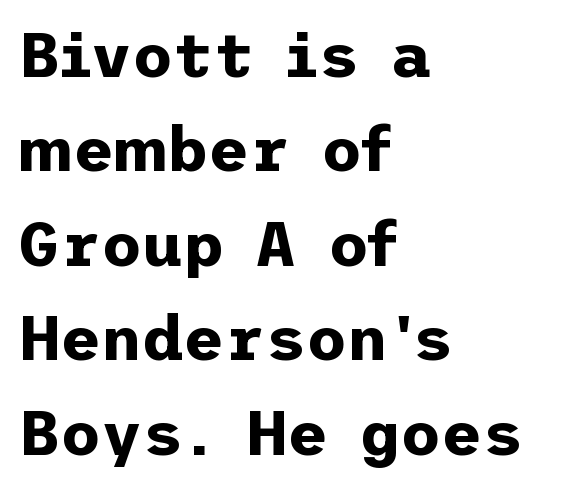
Q: Is the text bold? A: Yes.
Q: Is the text italic (slanted)? A: No, it is upright.
Q: Is the typeface a serif or a sans-serif typeface? A: Sans-serif.
Q: Is the text underlined? A: No.
Q: How is the paragraph aligned? A: Left-aligned.
Q: Is the spacing between letters normal or unusually wide? A: Normal.
Q: Is the spacing between lines tight, normal or loose? A: Normal.
Q: Width (condensed, normal, or wide)? A: Normal.
Q: Stroke contrast? A: Low.
Q: x-height? A: Medium.
